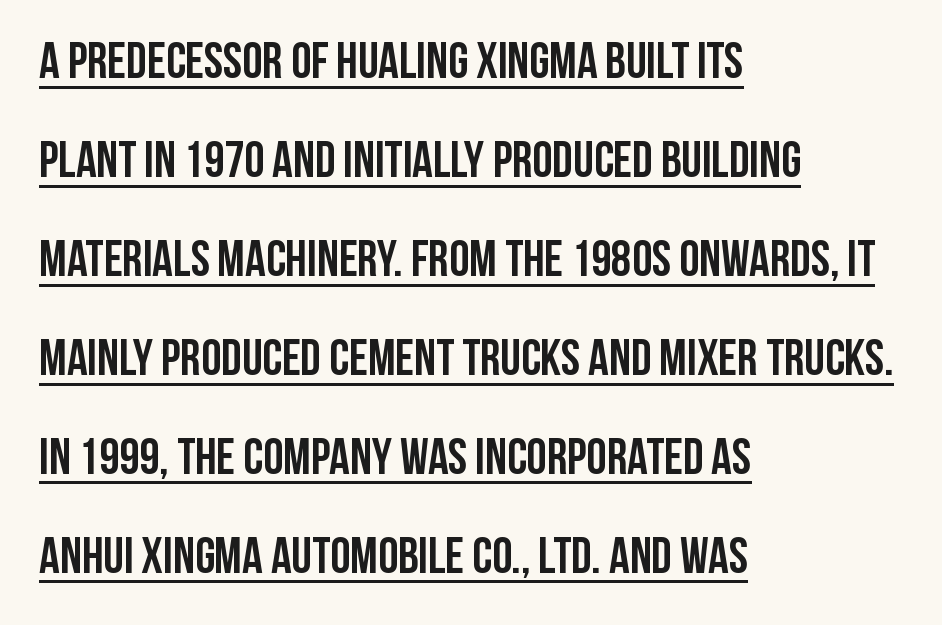
The passage shown is typed in a proportional face where columns would drift. This block would shrink considerably if given ordinary leading; it's expanded now. Every character sits straight up, as roman type does. This rendering leaves character spacing at its baseline value. These lines stack with their left ends in a neat column. Chunky letters — that's bold for sure.
